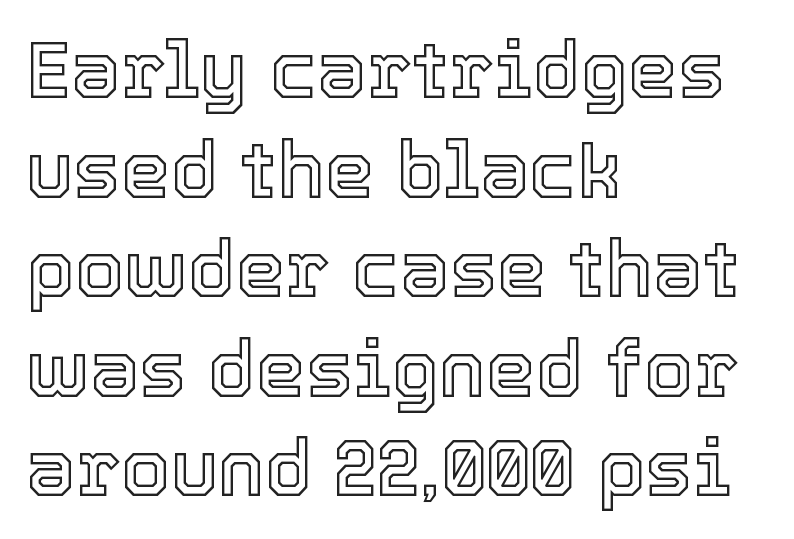
{"italic": "no", "width": "normal", "x_height": "medium", "monospaced": "no", "underline": "no", "align": "left", "line_spacing": "normal", "line_spacing_ratio": 1.26, "letter_spacing": "normal", "letter_spacing_em": 0.0, "glyph_px": 79}
